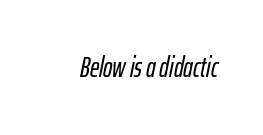
{"italic": "yes", "lean": "right", "slant_degrees": 12, "width": "condensed", "stroke_contrast": "low", "x_height": "medium", "monospaced": "no", "underline": "no", "letter_spacing": "normal", "letter_spacing_em": 0.0, "glyph_px": 28}
